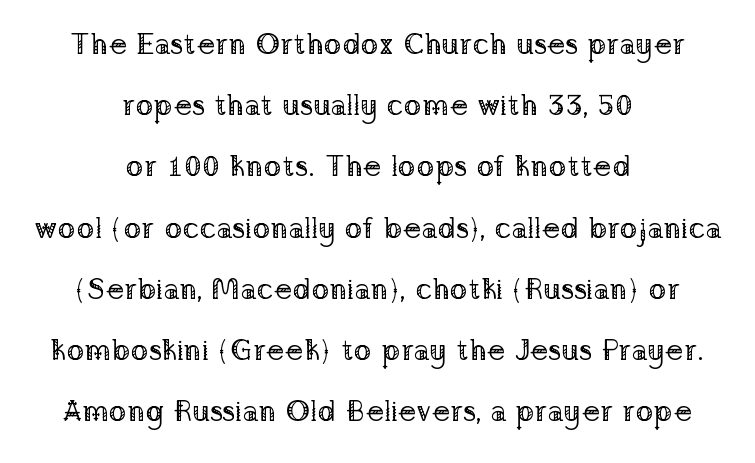
The image shows 30 px regular-weight serif type, upright; set centered, loose line spacing (2.04x), normal letter spacing, not underlined; low stroke contrast and a medium x-height.
